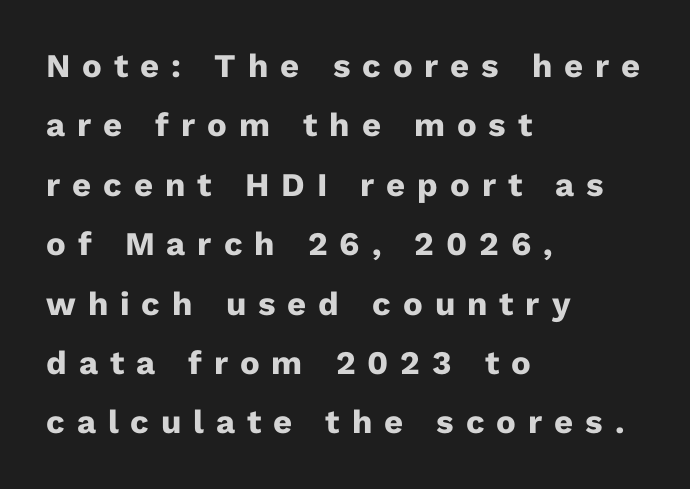
The image shows 33 px heavy sans-serif type, upright; set left-aligned, line spacing 1.8x, unusually wide letter spacing (+0.36 em), not underlined; low stroke contrast and a medium x-height.
